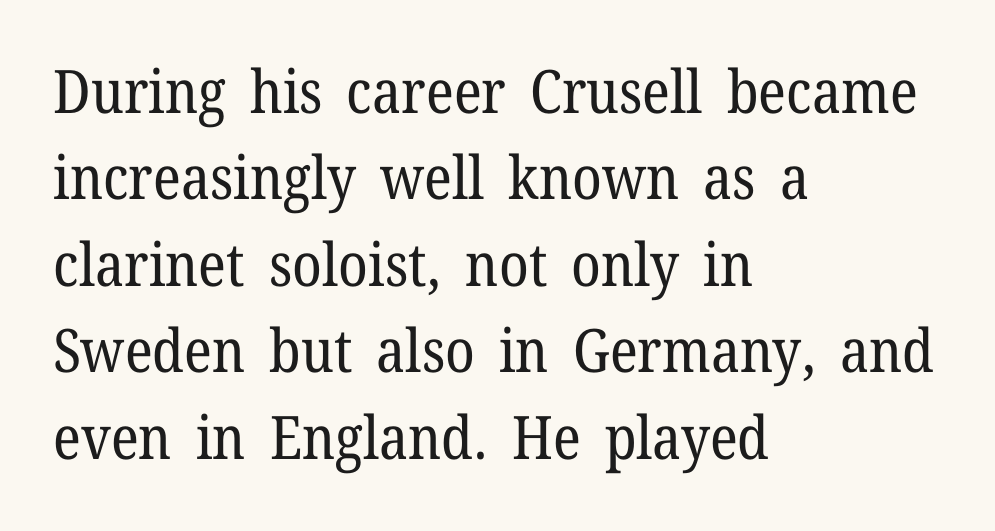
It's the straight-up-and-down kind of type. Leading matches the norm, producing a regular column. Spacing verdict: proportional, widths tailored to each character. The face used here is rendered with its standard letterfit. Each line starts at the same left margin while the right side varies.
